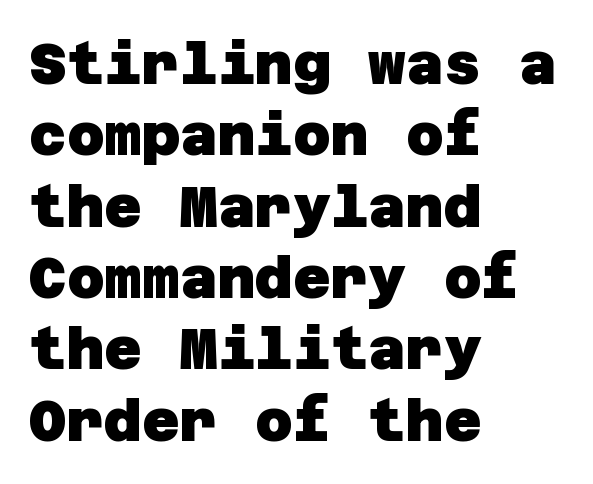
Students, this is bold: see how much ink each stroke carries. The zone under the glyphs is completely vacant. Reading down the block, your eye returns to a fixed left position each line. Honestly, the letter spacing is just normal — you wouldn't notice it. Typographically, this falls in the sans-serif category.
